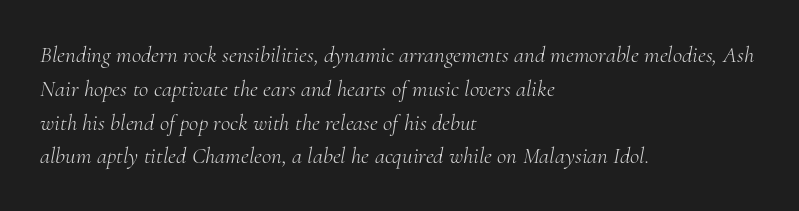
What stands out about the letter spacing? Nothing — it is the standard amount. The line-height multiplier appears to be the usual default. The rag falls on the right side of this text block. These glyphs show unthickened strokes, regular width or finer. Rule under the text: the space is simply empty.
